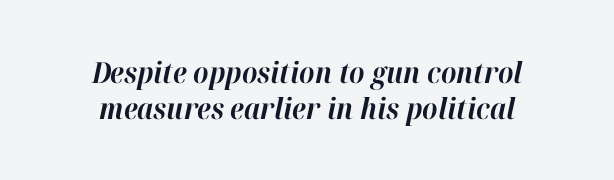
{"italic": "yes", "lean": "right", "slant_degrees": 12, "bold": "yes", "weight": "bold", "width": "normal", "stroke_contrast": "high", "x_height": "medium", "monospaced": "no", "underline": "no", "align": "center", "line_spacing_ratio": 1.24, "letter_spacing": "normal", "letter_spacing_em": 0.0, "glyph_px": 29}
